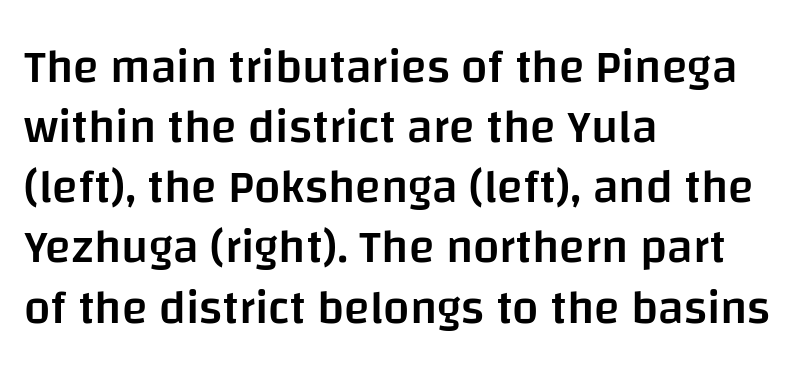
Its strokes are somewhat broadened, the hallmark of semibold type. Posture: upright roman. Inter-character spacing is left at the font's built-in metrics. Where is the straight margin? On the left. Looks like regular typesetting: each glyph gets only the width it needs.
